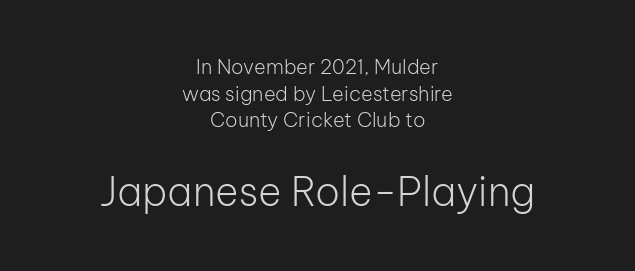
{"serif": "no", "italic": "no", "bold": "no", "weight": "light", "width": "normal", "stroke_contrast": "low", "x_height": "medium", "monospaced": "no", "underline": "no", "align": "center", "line_spacing": "normal", "line_spacing_ratio": 1.33, "letter_spacing": "normal", "letter_spacing_em": 0.0, "larger_block": "second", "size_ratio": 2.0, "glyph_px": 40}
